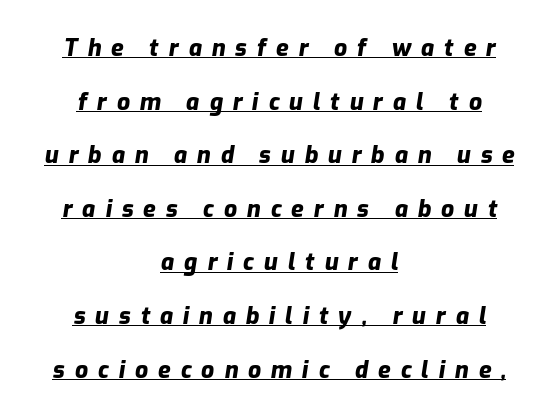
The image shows 23 px bold type, italic (leaning right); set centered, loose line spacing (2.33x), unusually wide letter spacing (+0.43 em), underlined.
